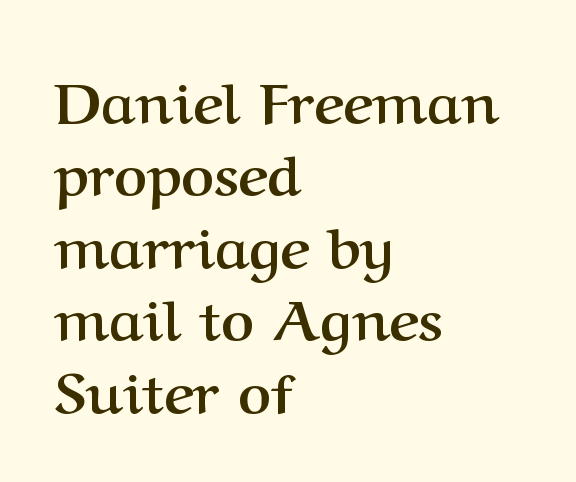
Q: Is the text bold? A: Yes.
Q: Is the text italic (slanted)? A: No, it is upright.
Q: Is the typeface a serif or a sans-serif typeface? A: Serif.
Q: Is the text underlined? A: No.
Q: How is the paragraph aligned? A: Left-aligned.
Q: Is the spacing between letters normal or unusually wide? A: Normal.
Q: Is the spacing between lines tight, normal or loose? A: Normal.
Q: Width (condensed, normal, or wide)? A: Normal.
Q: Stroke contrast? A: Medium.
Q: x-height? A: Medium.
Q: Monospaced? A: No.
